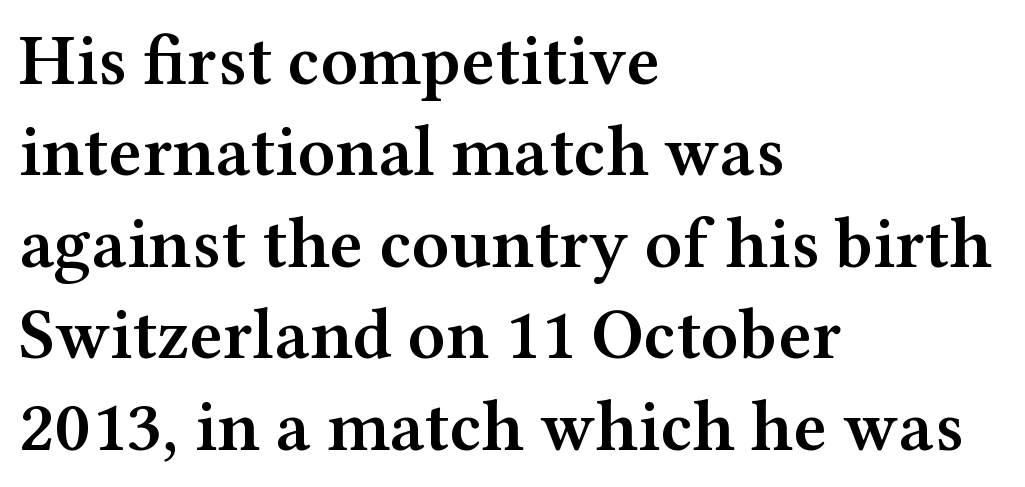
The image shows 72 px semibold, wide serif type, upright; set left-aligned, normal line spacing (1.27x), normal letter spacing, not underlined; medium stroke contrast and a medium x-height.
